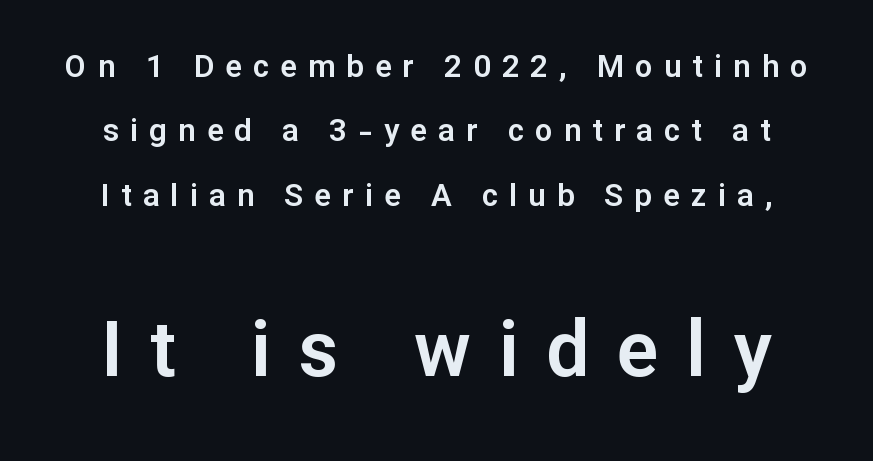
Q: Is the text italic (slanted)? A: No, it is upright.
Q: Is the typeface a serif or a sans-serif typeface? A: Sans-serif.
Q: Is the text underlined? A: No.
Q: Is the spacing between letters normal or unusually wide? A: Unusually wide.
Q: Is the spacing between lines tight, normal or loose? A: Loose.
Q: Which block of text is set in a larger size, the first (top) or the second (bottom)? A: The second (bottom) one.
Q: Width (condensed, normal, or wide)? A: Normal.
Q: Stroke contrast? A: Low.
Q: x-height? A: Medium.
Q: Monospaced? A: No.
